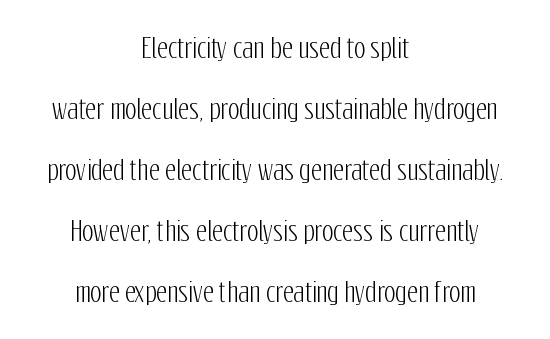
Q: Is the text italic (slanted)? A: No, it is upright.
Q: Is the text underlined? A: No.
Q: How is the paragraph aligned? A: Centered.
Q: Is the spacing between letters normal or unusually wide? A: Normal.
Q: Is the spacing between lines tight, normal or loose? A: Loose.
